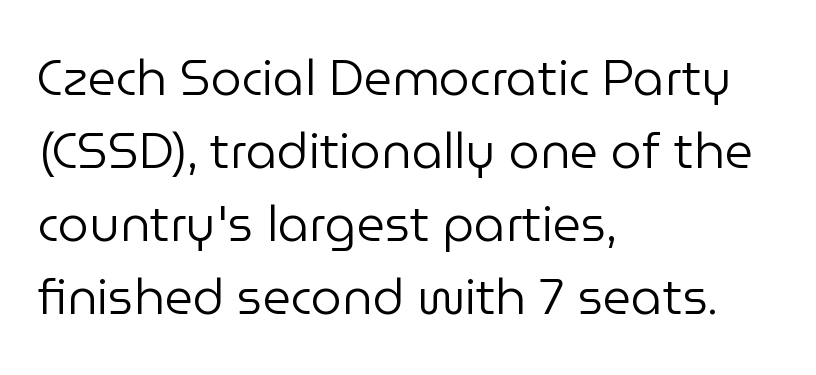
The image shows 49 px regular-weight sans-serif type, upright; set left-aligned, normal line spacing (1.49x), normal letter spacing, not underlined; low stroke contrast and a medium x-height.
